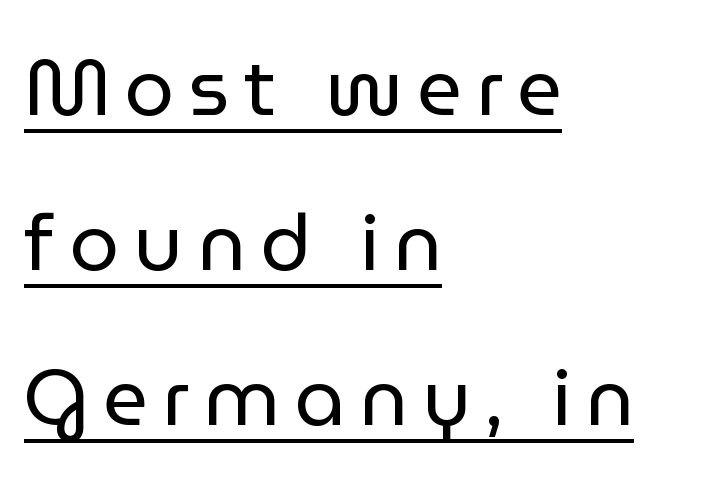
The image shows 79 px regular-weight sans-serif type, upright; set left-aligned, loose line spacing (1.96x), underlined; low stroke contrast and a medium x-height.
